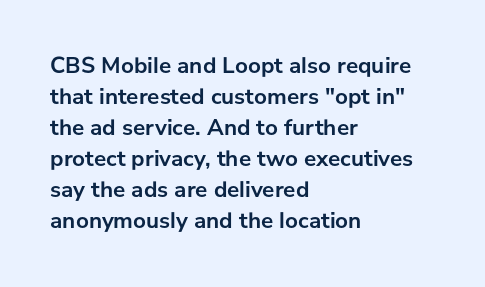
Q: Is the text bold? A: Yes.
Q: Is the text italic (slanted)? A: No, it is upright.
Q: Is the text underlined? A: No.
Q: How is the paragraph aligned? A: Left-aligned.
Q: Is the spacing between letters normal or unusually wide? A: Normal.
Q: Is the spacing between lines tight, normal or loose? A: Normal.
